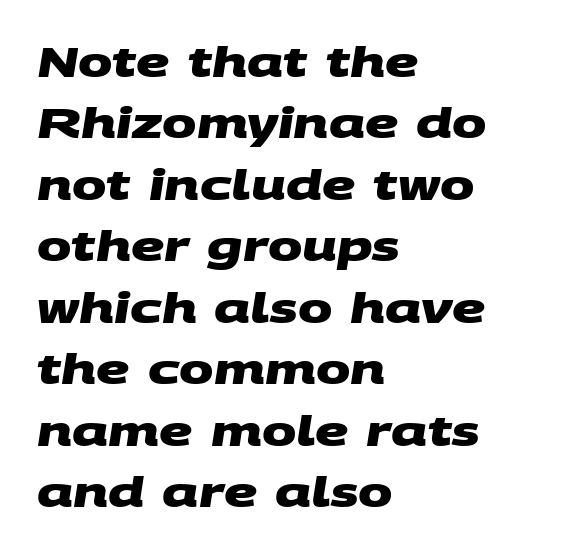
The image shows 41 px heavy, wide sans-serif type; set left-aligned, normal line spacing (1.5x), normal letter spacing, not underlined; medium stroke contrast and a large x-height.
